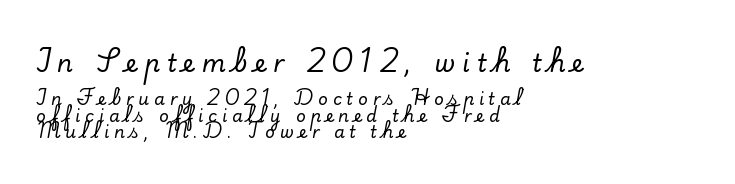
{"underline": "no", "align": "left", "line_spacing": "tight", "line_spacing_ratio": 0.97, "letter_spacing": "wide", "letter_spacing_em": 0.28, "larger_block": "first", "size_ratio": 1.47, "glyph_px": 25}
